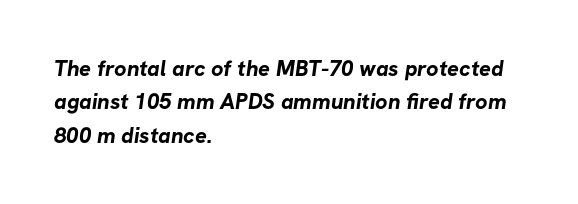
The image shows 22 px bold type; set left-aligned, normal line spacing (1.52x), normal letter spacing, not underlined.
